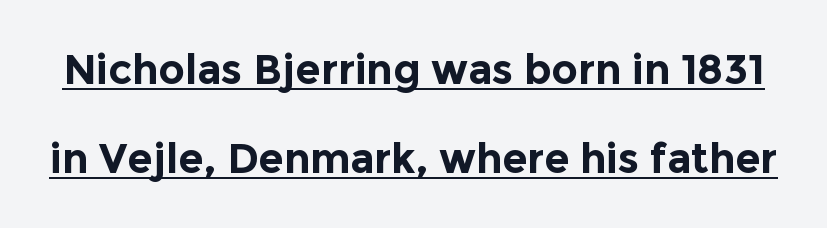
The image shows 41 px bold sans-serif type, upright; set loose line spacing (2.16x), normal letter spacing, underlined; a medium x-height.
